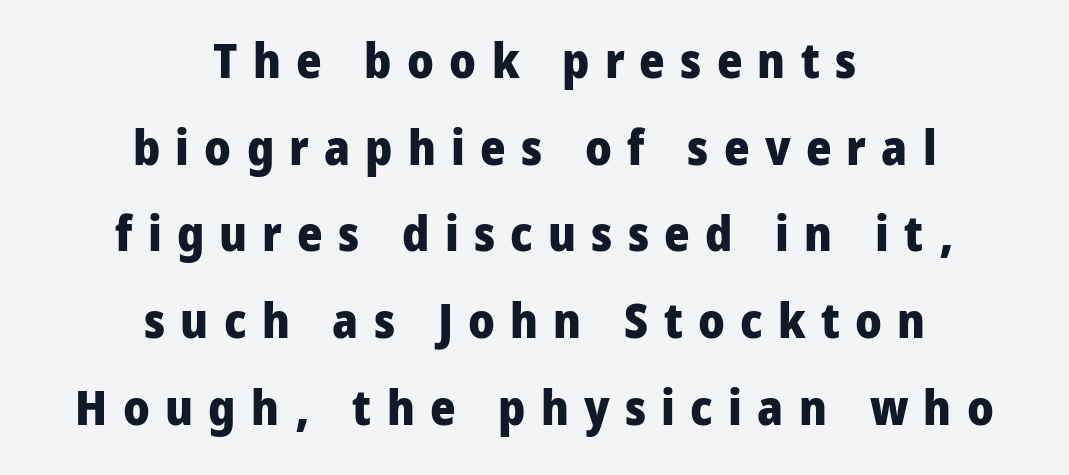
The image shows 49 px heavy, condensed sans-serif type, upright; set centered, line spacing 1.77x, unusually wide letter spacing (+0.31 em), not underlined; low stroke contrast and a large x-height.
